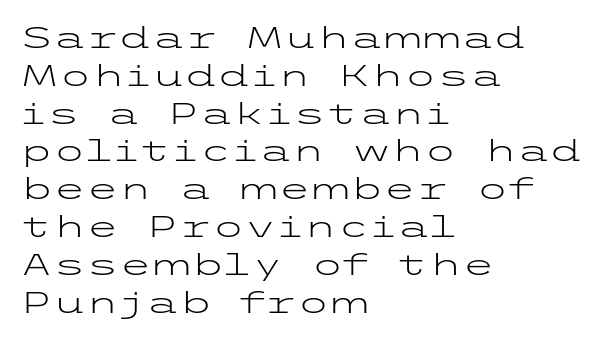
{"serif": "no", "italic": "no", "bold": "no", "weight": "light", "width": "wide", "stroke_contrast": "low", "x_height": "medium", "underline": "no", "align": "left", "line_spacing": "normal", "line_spacing_ratio": 1.26, "letter_spacing": "normal", "letter_spacing_em": 0.0, "glyph_px": 30}
